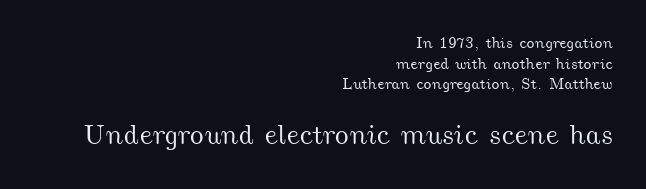
Q: Is the text underlined? A: No.
Q: How is the paragraph aligned? A: Right-aligned.
Q: Is the spacing between letters normal or unusually wide? A: Normal.
Q: Is the spacing between lines tight, normal or loose? A: Normal.
Q: Which block of text is set in a larger size, the first (top) or the second (bottom)? A: The second (bottom) one.
Q: Width (condensed, normal, or wide)? A: Wide.
Q: Stroke contrast? A: Medium.
Q: x-height? A: Small.
Q: Monospaced? A: No.
